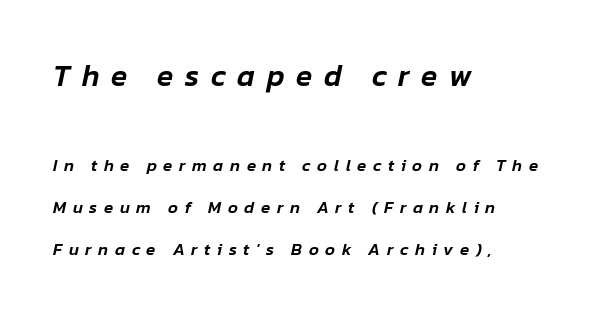
The image shows 30 px text type, italic (leaning right); set left-aligned, loose line spacing (2.49x), unusually wide letter spacing (+0.39 em), not underlined; the first (top) block is 1.76x larger; low stroke contrast and a medium x-height.
